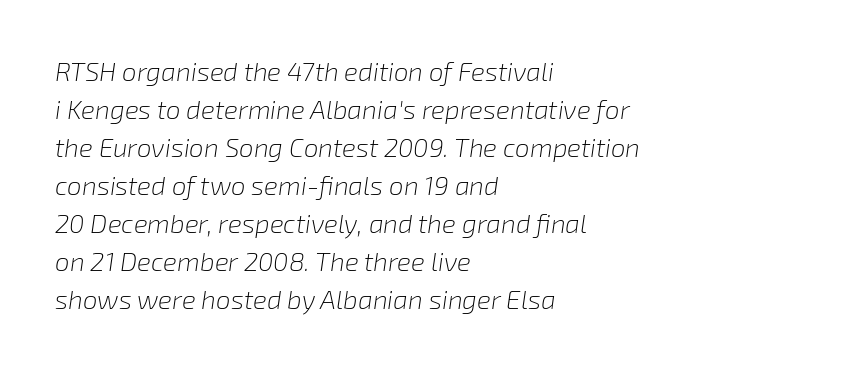
Q: Is the text bold? A: No.
Q: Is the text italic (slanted)? A: Yes, it leans right by about 8 degrees.
Q: Is the text underlined? A: No.
Q: How is the paragraph aligned? A: Left-aligned.
Q: Is the spacing between letters normal or unusually wide? A: Normal.
Q: Is the spacing between lines tight, normal or loose? A: Normal.
